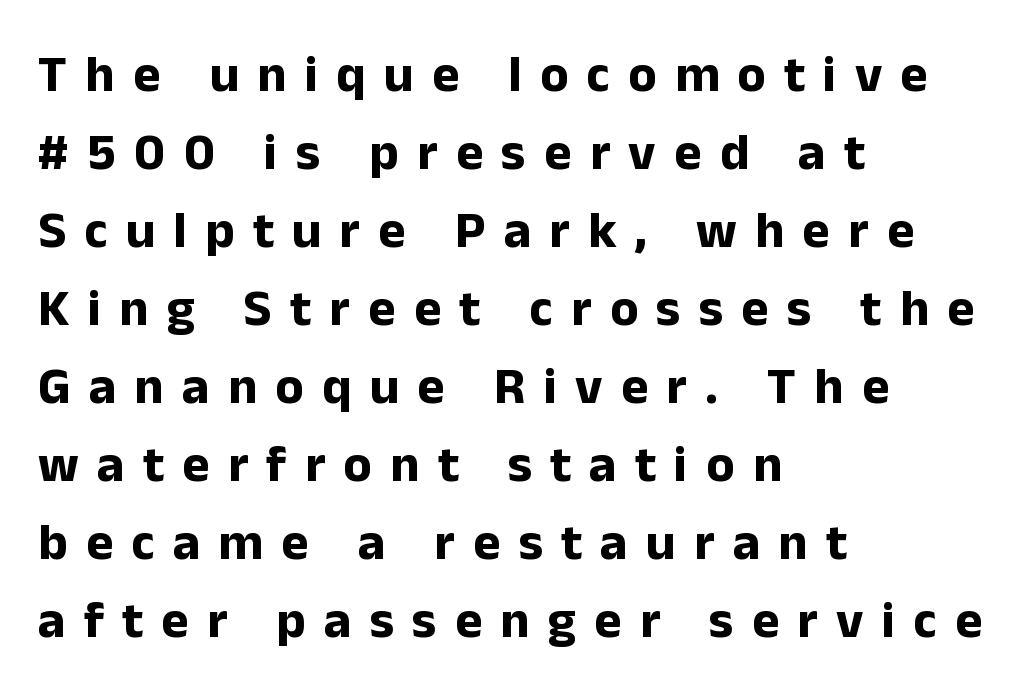
Display-style spreading of the glyphs; the letterfit is very open. Is this a fixed-width face? No — the glyphs have proportional, varying widths. The passage shown is emphatically bold. The axis of the letterforms is exactly vertical. No feet cap the strokes, marking this as sans-serif type.
